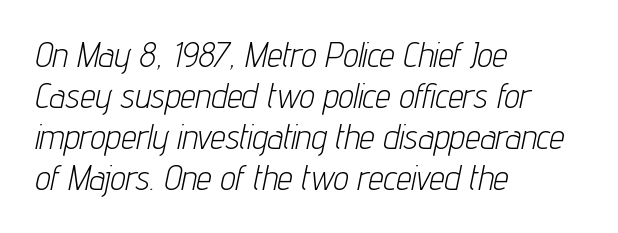
The paragraph shown leans on its left margin. Italic: yes, the glyphs are oblique. A bare baseline throughout the passage. These lines are rendered in a variable-pitch font. No letter is thick-stroked: the sample isn't bold. Tracking value appears to be zero — textbook default spacing.
